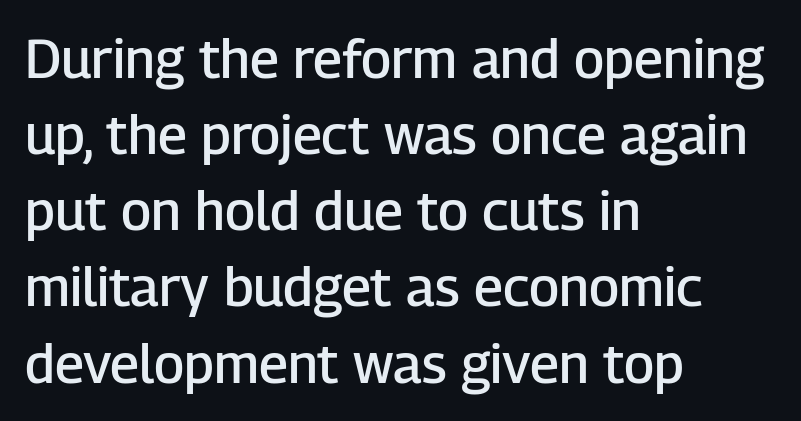
This sample is left-justified, so line endings fall wherever the words run out. How would I describe the line gaps? Plain and ordinary. Tall strokes in this sample are plumb rather than angled. The letters advance in unequal steps, a hallmark of proportional type.
